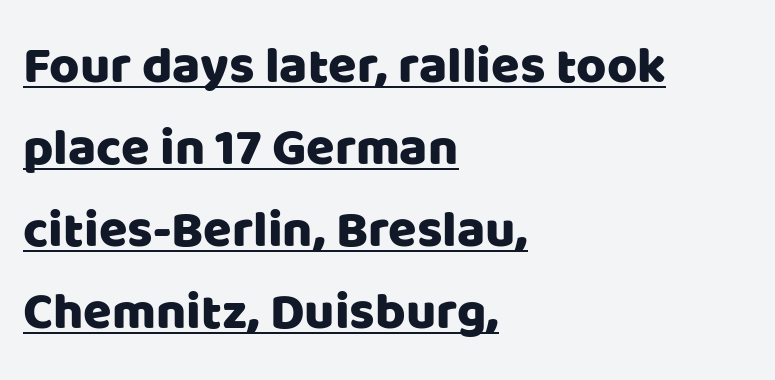
The image shows 52 px sans-serif type, upright; set left-aligned, normal line spacing (1.58x), normal letter spacing, underlined; low stroke contrast and a large x-height.
